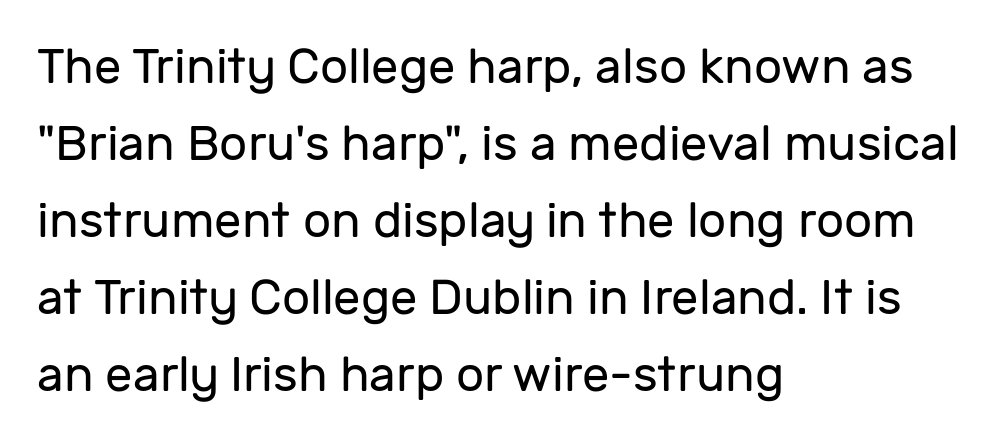
{"serif": "no", "italic": "no", "bold": "no", "weight": "regular", "width": "normal", "stroke_contrast": "low", "x_height": "medium", "monospaced": "no", "underline": "no", "align": "left", "line_spacing": "normal", "line_spacing_ratio": 1.57, "letter_spacing": "normal", "letter_spacing_em": 0.0, "glyph_px": 49}
